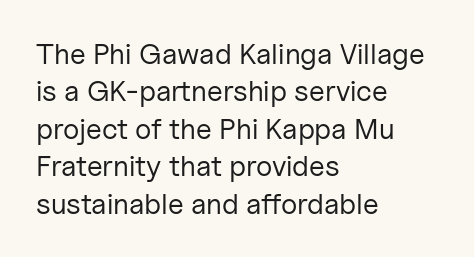
Are there feet on the stems? There aren't — it's a sans. The gap between lines stays unmarked. Does the lettering tilt? It doesn't — this is upright. Each letter keeps its own natural width here, so spacing adapts to shape. How are the letters spaced? Ordinarily, with no added tracking. The compositor pushed each line to the left boundary.
